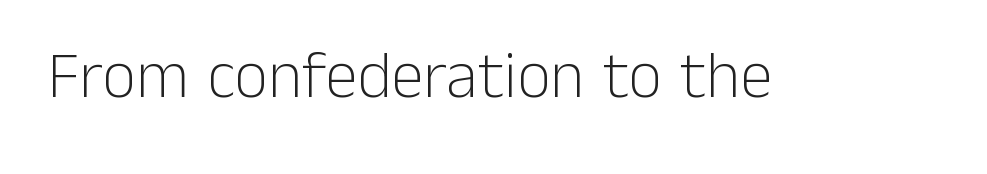
Q: Is the text bold? A: No.
Q: Is the text italic (slanted)? A: No, it is upright.
Q: Is the typeface a serif or a sans-serif typeface? A: Sans-serif.
Q: Is the text underlined? A: No.
Q: Is the spacing between letters normal or unusually wide? A: Normal.
Q: Width (condensed, normal, or wide)? A: Normal.
Q: Stroke contrast? A: Low.
Q: x-height? A: Medium.
Q: Monospaced? A: No.
